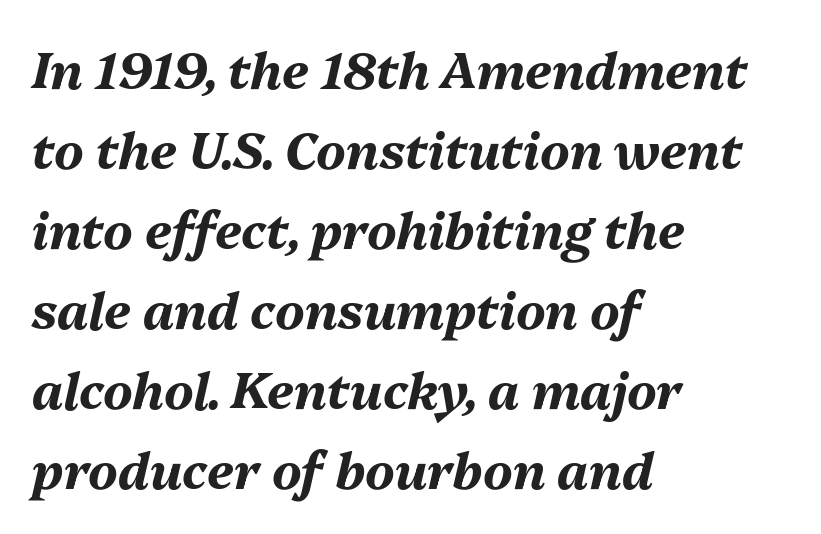
The image shows 50 px bold type, italic (leaning right); set left-aligned, normal line spacing (1.6x), normal letter spacing, not underlined; medium stroke contrast and a medium x-height.
